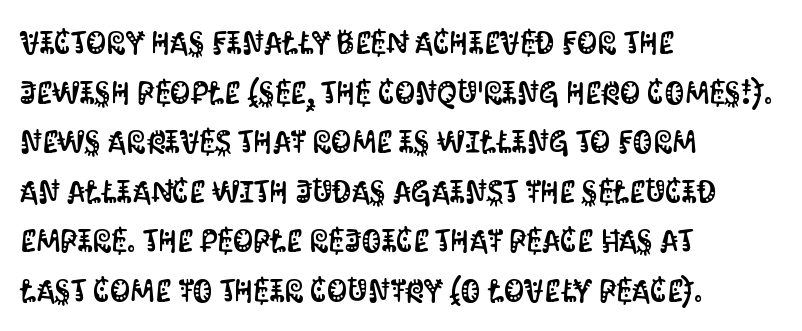
Q: Is the text italic (slanted)? A: No, it is upright.
Q: Is the typeface a serif or a sans-serif typeface? A: Sans-serif.
Q: Is the text underlined? A: No.
Q: How is the paragraph aligned? A: Left-aligned.
Q: Is the spacing between letters normal or unusually wide? A: Normal.
Q: Is the spacing between lines tight, normal or loose? A: Normal.
Q: Width (condensed, normal, or wide)? A: Condensed.
Q: Stroke contrast? A: Medium.
Q: x-height? A: Large.
Q: Monospaced? A: No.
